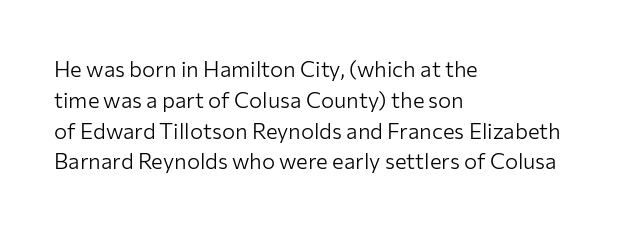
The image shows 22 px text type, upright; set left-aligned, normal line spacing (1.4x), normal letter spacing, not underlined.
